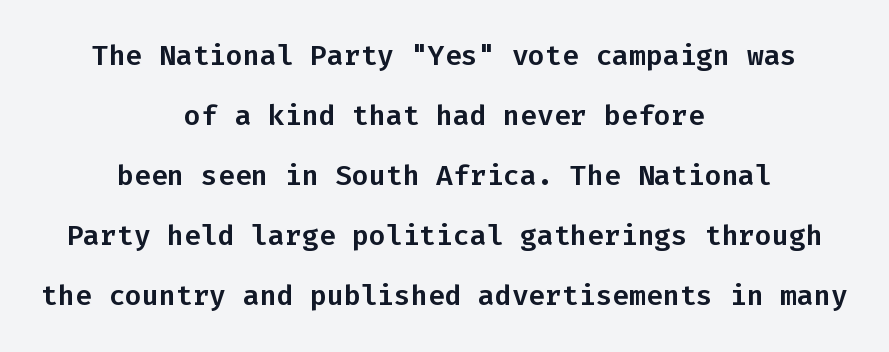
The image shows 28 px sans-serif type, upright, monospaced; set centered, loose line spacing (2.14x), normal letter spacing, not underlined; low stroke contrast and a medium x-height.
